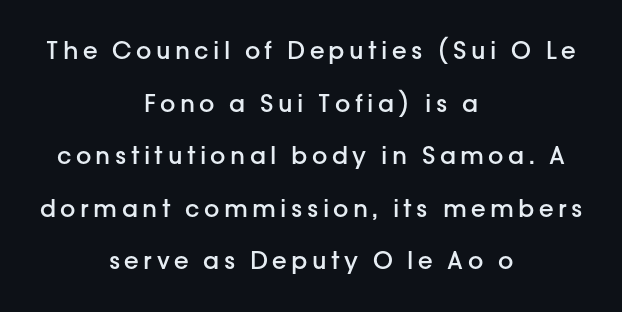
{"italic": "no", "bold": "semi", "underline": "no", "align": "center", "line_spacing": "loose", "line_spacing_ratio": 2.19, "glyph_px": 24}
